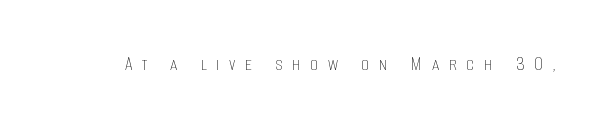
Q: Is the text bold? A: No.
Q: Is the text italic (slanted)? A: No, it is upright.
Q: Is the text underlined? A: No.
Q: Is the spacing between letters normal or unusually wide? A: Unusually wide.
